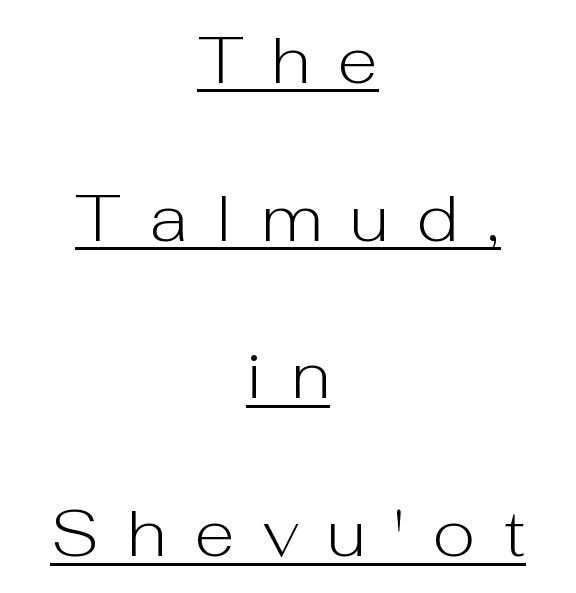
{"serif": "no", "italic": "no", "bold": "no", "weight": "light", "width": "normal", "stroke_contrast": "low", "x_height": "medium", "monospaced": "no", "underline": "yes", "align": "center", "line_spacing": "loose", "line_spacing_ratio": 2.39, "letter_spacing": "wide", "letter_spacing_em": 0.43, "glyph_px": 66}
